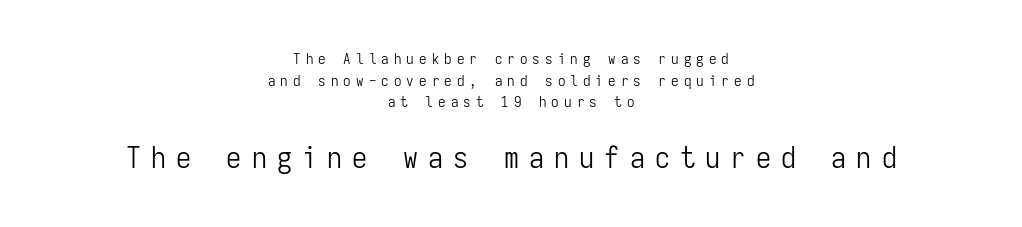
The rendering positions every line midway between the sides. You could count columns in this text — the font is strictly monospaced. The rendering shows plain stroke endings on the letterforms — a sans-serif design. Heaviness? Minimal to ordinary, like unemphasized prose. Nobody drew a line under any word here.
